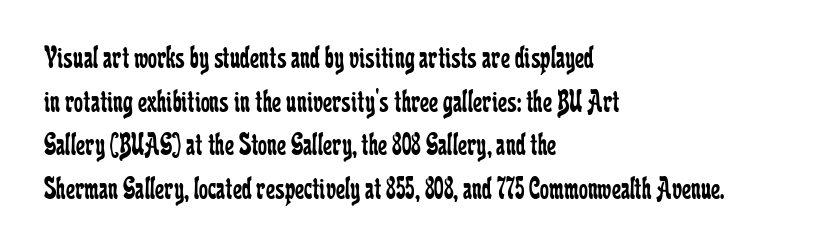
Caption: multi-line text, flush left, ragged right. A typesetter would call this zero additional tracking. The letters advance in unequal steps, a hallmark of proportional type. This is not heavy type; no bold has been used.
